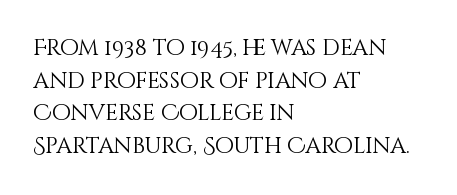
Q: Is the text bold? A: No.
Q: Is the text italic (slanted)? A: No, it is upright.
Q: Is the text underlined? A: No.
Q: How is the paragraph aligned? A: Left-aligned.
Q: Is the spacing between letters normal or unusually wide? A: Normal.
Q: Is the spacing between lines tight, normal or loose? A: Normal.
